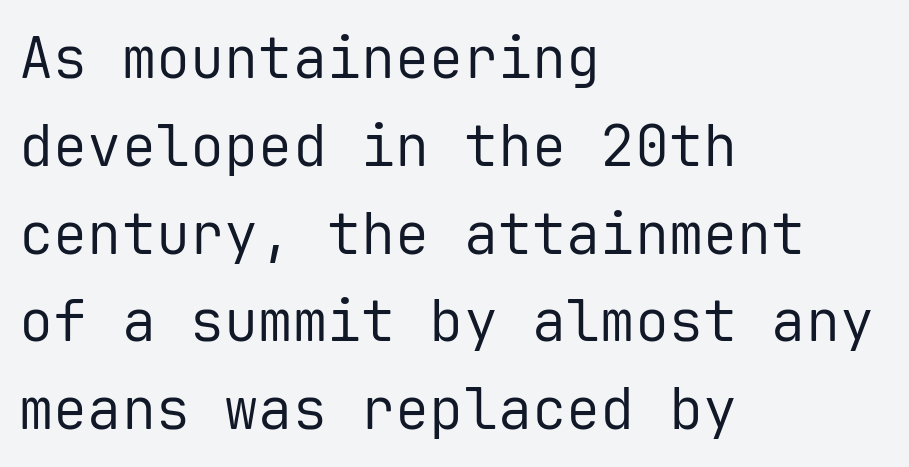
The image shows 57 px regular-weight sans-serif type, upright, monospaced; set left-aligned, normal line spacing (1.54x), normal letter spacing, not underlined; low stroke contrast and a medium x-height.
